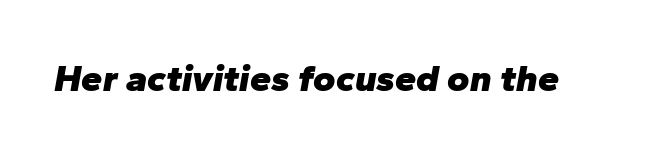
The image shows 38 px heavy type, italic (leaning right); set normal letter spacing, not underlined; low stroke contrast and a medium x-height.
